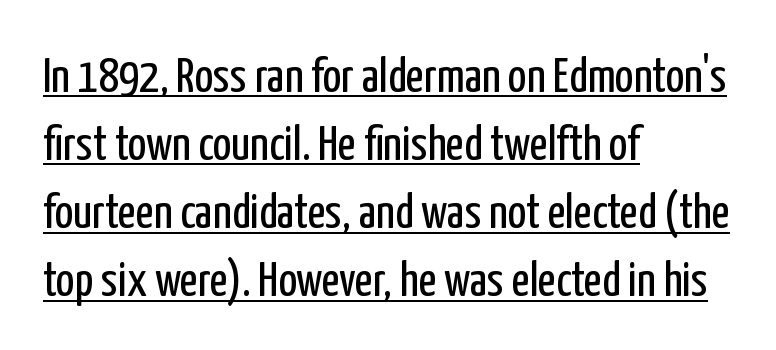
{"serif": "no", "italic": "no", "bold": "no", "weight": "regular", "width": "condensed", "stroke_contrast": "low", "x_height": "medium", "monospaced": "no", "underline": "yes", "align": "left", "line_spacing": "normal", "line_spacing_ratio": 1.39, "letter_spacing": "normal", "letter_spacing_em": 0.0, "glyph_px": 49}
